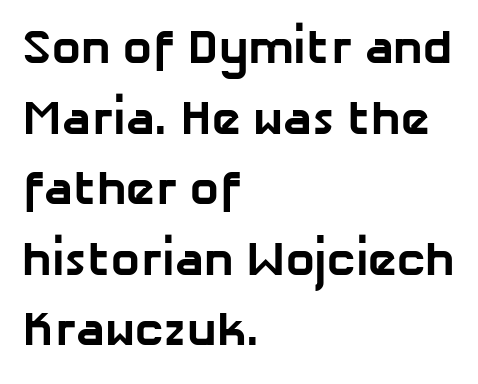
The image shows 48 px bold sans-serif type; set left-aligned, normal line spacing (1.47x), normal letter spacing, not underlined; low stroke contrast and a medium x-height.
